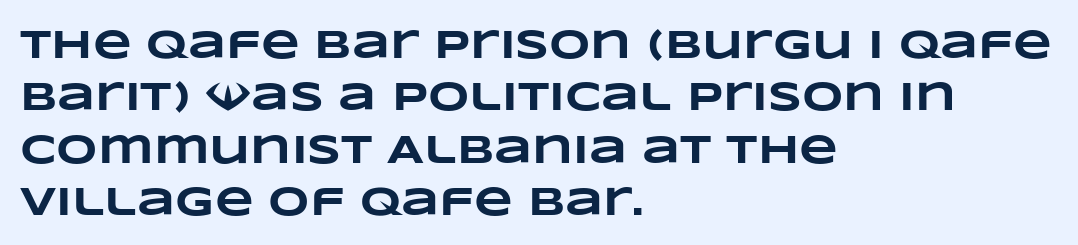
Horizontal alignment here is leftward, the default for most running prose. Varying glyph widths throughout — classic text-font behaviour. Tracking here is standard; glyphs follow each other at the usual distance. Letters rest on an invisible, unmarked baseline. Heavy, bold letterforms.
